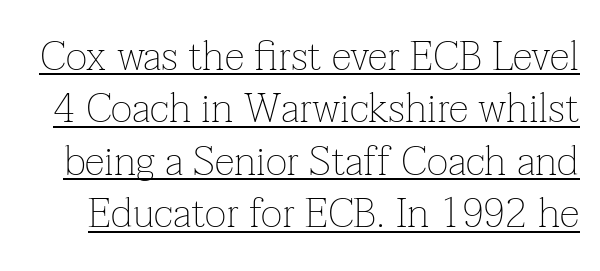
Q: Is the text bold? A: No.
Q: Is the text italic (slanted)? A: No, it is upright.
Q: Is the typeface a serif or a sans-serif typeface? A: Serif.
Q: Is the text underlined? A: Yes.
Q: Is the spacing between letters normal or unusually wide? A: Normal.
Q: Is the spacing between lines tight, normal or loose? A: Normal.
Q: Width (condensed, normal, or wide)? A: Normal.
Q: Stroke contrast? A: Low.
Q: x-height? A: Medium.
Q: Monospaced? A: No.
